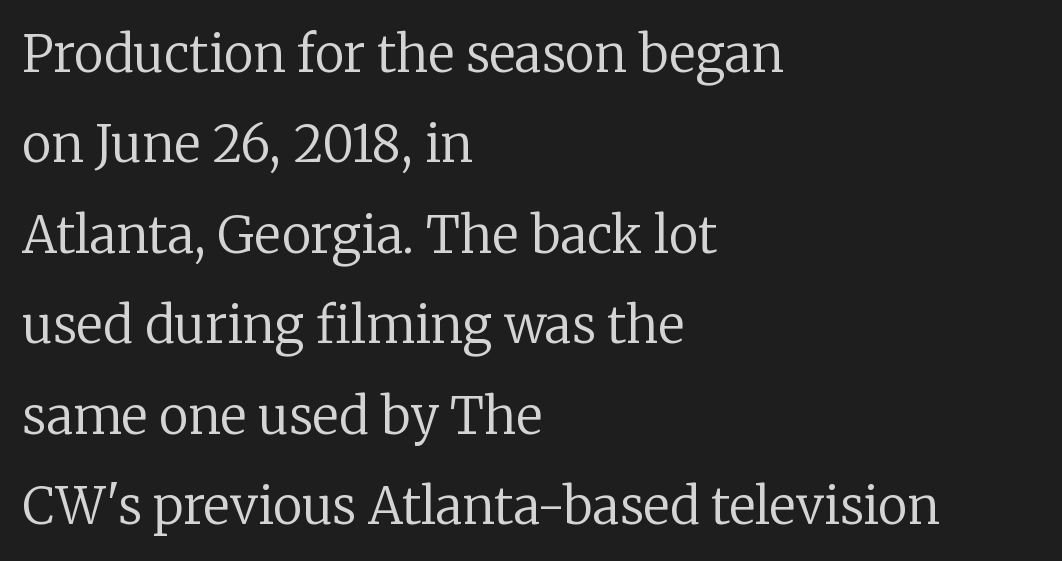
The image shows 50 px regular-weight serif type, upright; set left-aligned, line spacing 1.81x, normal letter spacing, not underlined; low stroke contrast and a medium x-height.
